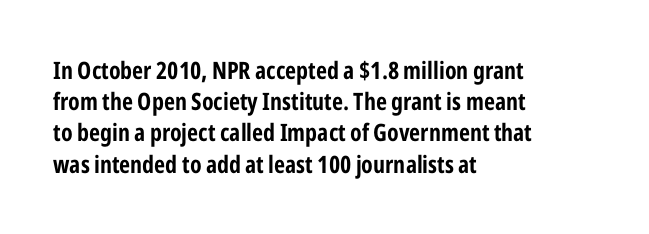
Does the copy run flush right? No — it runs flush left. The font's upright variant was chosen for this text. Descender tails drop into unmarked territory. Reading down the column, the eye jumps a familiar distance to each next line.
